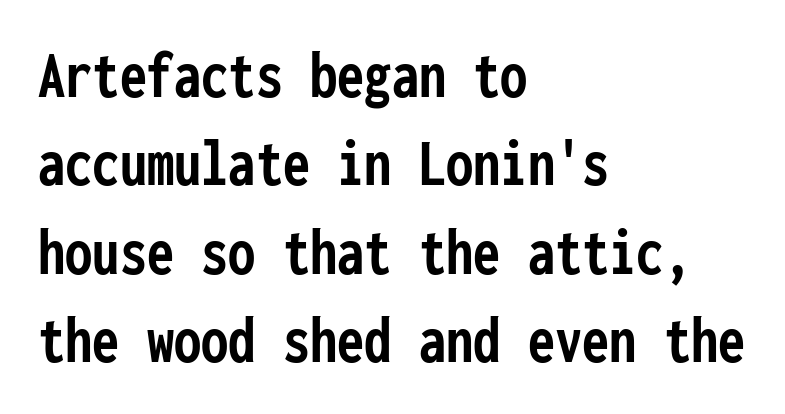
The image shows 68 px semibold, condensed sans-serif type, upright, monospaced; set left-aligned, normal line spacing (1.3x), normal letter spacing, not underlined; low stroke contrast and a medium x-height.
